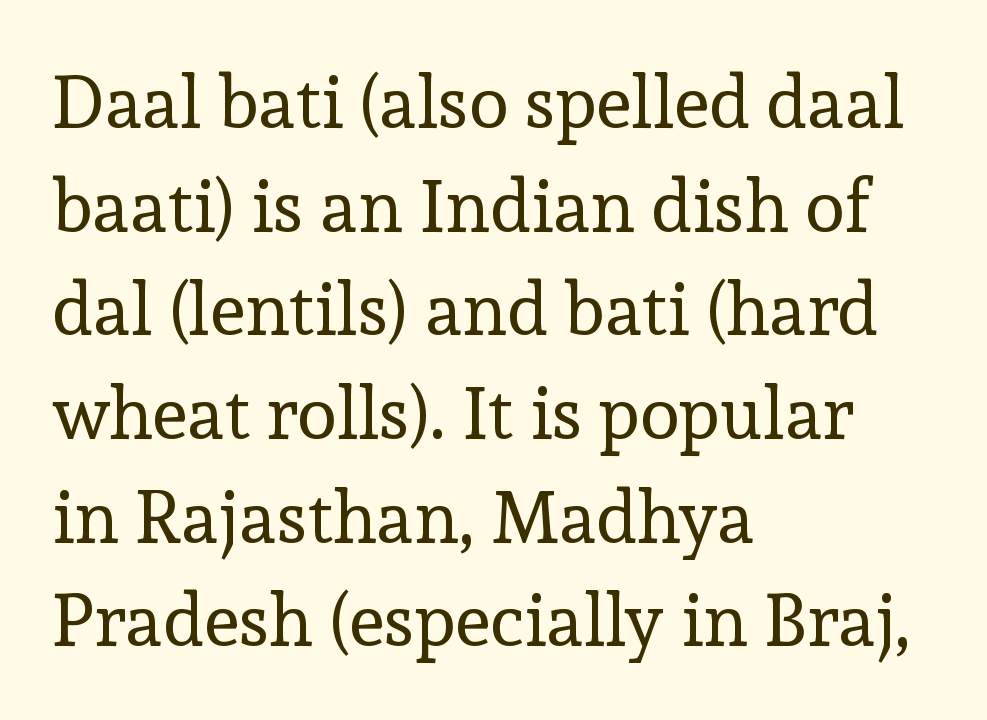
The line-height multiplier appears to be the usual default. You could call the tracking neutral — neither tight nor loose. The paragraph shown leans on its left margin. Think of a printed novel: that variable character pitch is what you see here. This sample uses an upright cut, with every glyph sitting square on the baseline. Unmarked baselines from the first word to the last.
